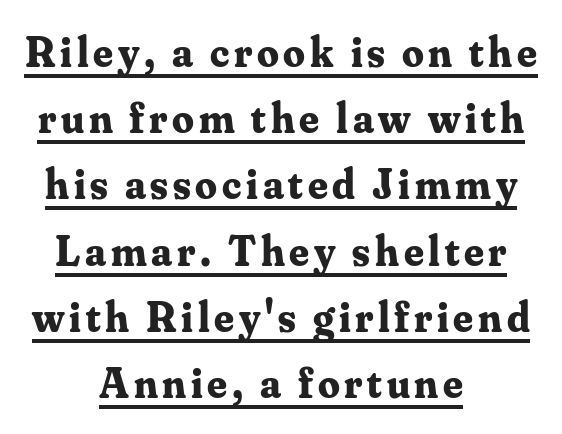
The rendering uses natural spacing where letterforms have individual widths. The glyphs have the mass of a bold cut. Each letter's strokes conclude with small projecting serifs. The passage is arranged like a title page — every line centered. Italic: no, the glyphs are upright roman.
